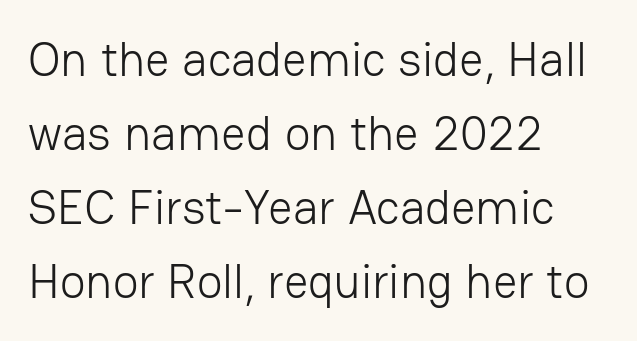
{"serif": "no", "italic": "no", "bold": "no", "weight": "light", "width": "normal", "stroke_contrast": "low", "x_height": "medium", "monospaced": "no", "underline": "no", "align": "left", "line_spacing": "normal", "line_spacing_ratio": 1.54, "letter_spacing": "normal", "letter_spacing_em": 0.0, "glyph_px": 48}
